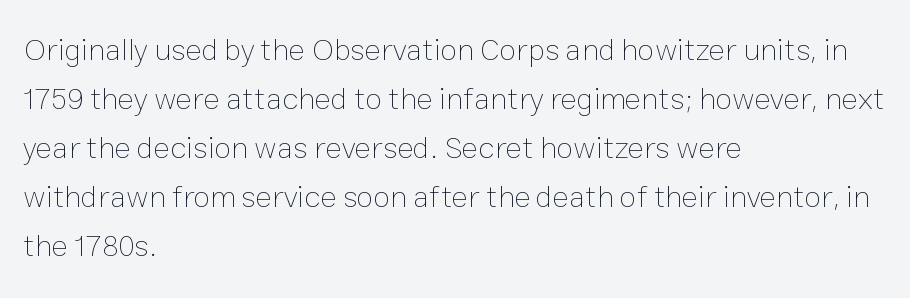
What's the leading like? Ordinary, nothing unusual. Every stem runs plumb, perpendicular to the baseline. Weight: regular or lighter. Character widths vary here, with narrow letters taking less room than wide ones. The tracking reads as untouched default to a designer's eye.
